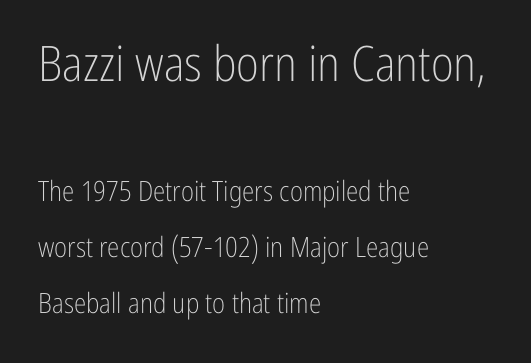
{"serif": "no", "italic": "no", "bold": "no", "weight": "light", "width": "condensed", "stroke_contrast": "low", "x_height": "medium", "monospaced": "no", "underline": "no", "align": "left", "line_spacing": "loose", "line_spacing_ratio": 2.01, "letter_spacing": "normal", "letter_spacing_em": 0.0, "larger_block": "first", "size_ratio": 1.75, "glyph_px": 49}
